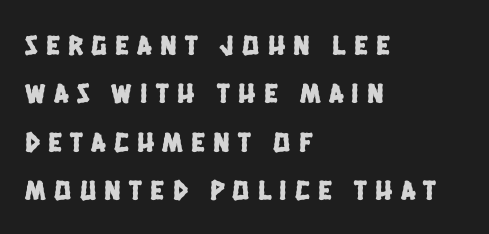
How are the letters spaced? Widely, with obvious added tracking. Does the type have serifs? No, each stem ends abruptly. Is this a fixed-width face? No — the glyphs have proportional, varying widths. Descender tails drop into unmarked territory. Every row of glyphs begins at an identical x-position on the left.
